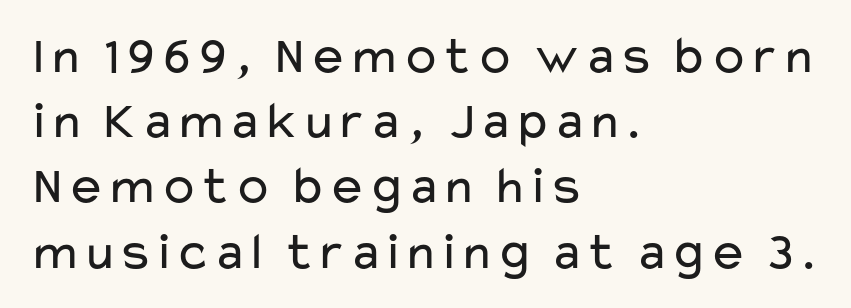
{"serif": "no", "italic": "no", "bold": "no", "weight": "regular", "width": "wide", "stroke_contrast": "low", "x_height": "medium", "monospaced": "no", "underline": "no", "align": "left", "line_spacing_ratio": 1.23, "letter_spacing": "normal", "letter_spacing_em": 0.0, "glyph_px": 53}
